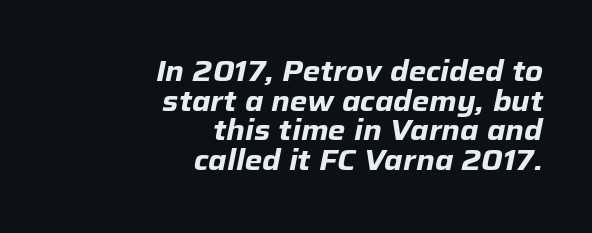
The image shows 28 px heavy type, italic (leaning right); set right-aligned, tight line spacing (1.06x), normal letter spacing, not underlined; low stroke contrast and a medium x-height.
